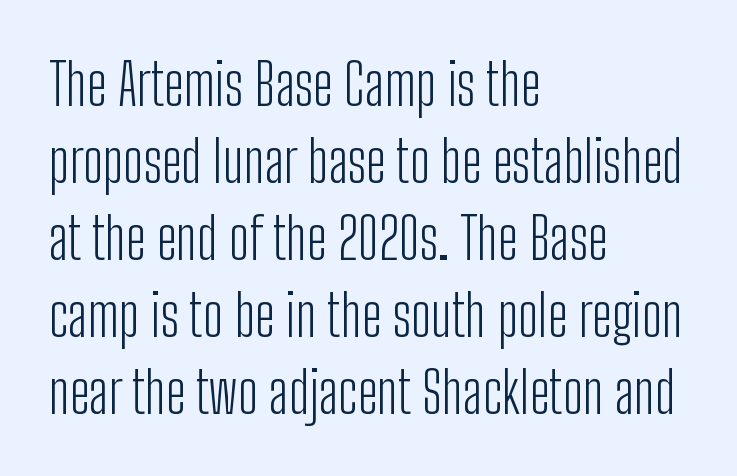
Q: Is the text bold? A: No.
Q: Is the text italic (slanted)? A: No, it is upright.
Q: Is the typeface a serif or a sans-serif typeface? A: Sans-serif.
Q: Is the text underlined? A: No.
Q: How is the paragraph aligned? A: Left-aligned.
Q: Is the spacing between letters normal or unusually wide? A: Normal.
Q: Is the spacing between lines tight, normal or loose? A: Normal.
Q: Width (condensed, normal, or wide)? A: Condensed.
Q: Stroke contrast? A: Low.
Q: x-height? A: Medium.
Q: Monospaced? A: No.
